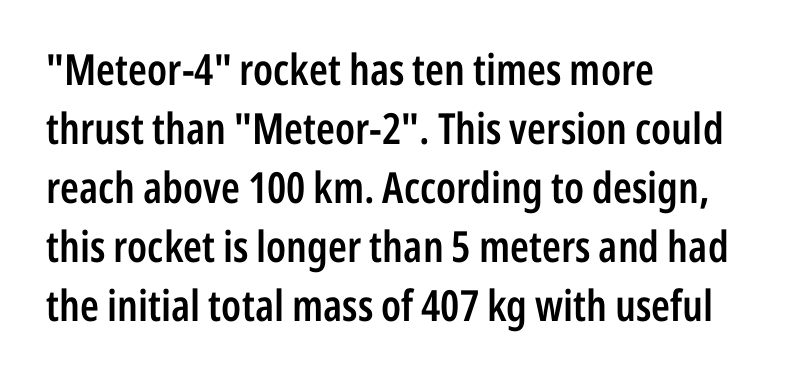
The image shows 43 px semibold, condensed sans-serif type, upright; set left-aligned, normal line spacing (1.37x), normal letter spacing, not underlined; low stroke contrast and a medium x-height.
